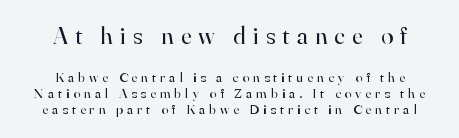
Q: Is the text bold? A: No.
Q: Is the text italic (slanted)? A: No, it is upright.
Q: Is the text underlined? A: No.
Q: How is the paragraph aligned? A: Centered.
Q: Is the spacing between letters normal or unusually wide? A: Unusually wide.
Q: Which block of text is set in a larger size, the first (top) or the second (bottom)? A: The first (top) one.
